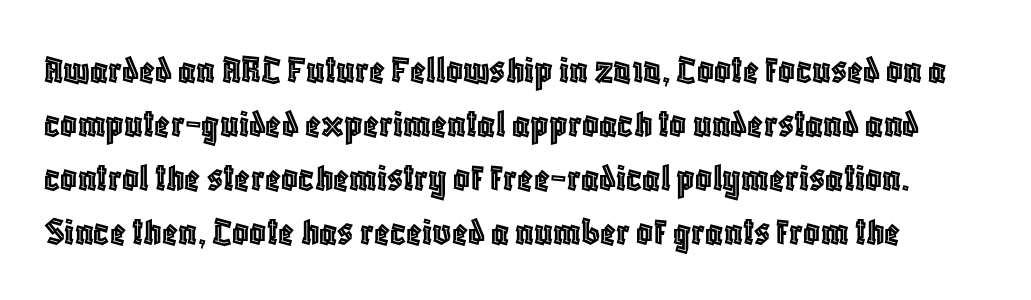
Q: Is the text italic (slanted)? A: No, it is upright.
Q: Is the text underlined? A: No.
Q: Is the spacing between letters normal or unusually wide? A: Normal.
Q: Is the spacing between lines tight, normal or loose? A: Normal.
Q: Width (condensed, normal, or wide)? A: Condensed.
Q: x-height? A: Large.
Q: Monospaced? A: No.
